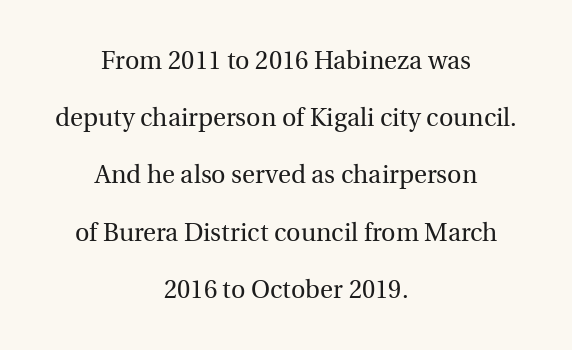
Does the copy run flush right? No — it is centered line by line. A typesetter would mark this as roman, not italic. Compared with typical paragraphs, the rows here are farther apart. Counters stay open thanks to moderate or lighter strokes.
